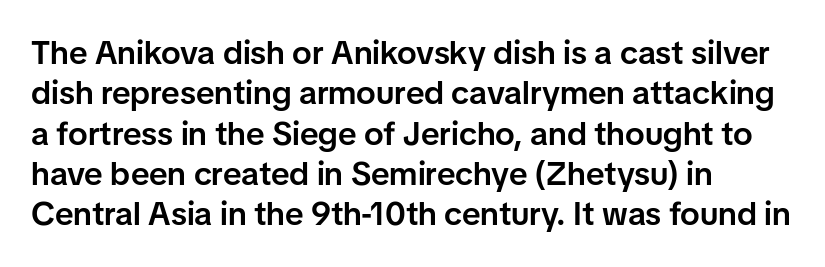
Q: Is the text bold? A: Semi-bold.
Q: Is the text italic (slanted)? A: No, it is upright.
Q: Is the typeface a serif or a sans-serif typeface? A: Sans-serif.
Q: Is the text underlined? A: No.
Q: How is the paragraph aligned? A: Left-aligned.
Q: Is the spacing between letters normal or unusually wide? A: Normal.
Q: Width (condensed, normal, or wide)? A: Normal.
Q: Stroke contrast? A: Low.
Q: x-height? A: Medium.
Q: Monospaced? A: No.
